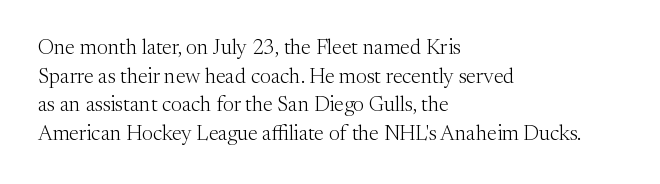
{"italic": "no", "bold": "no", "underline": "no", "align": "left", "line_spacing": "normal", "line_spacing_ratio": 1.36, "letter_spacing": "normal", "letter_spacing_em": 0.0, "glyph_px": 21}
